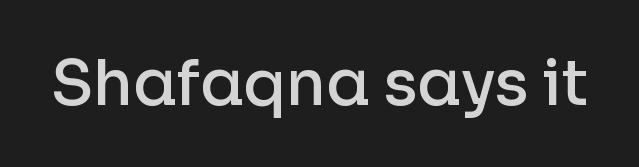
{"serif": "no", "italic": "no", "bold": "semi", "weight": "semibold", "width": "normal", "stroke_contrast": "low", "x_height": "medium", "monospaced": "no", "underline": "no", "letter_spacing": "normal", "letter_spacing_em": 0.0, "glyph_px": 62}
